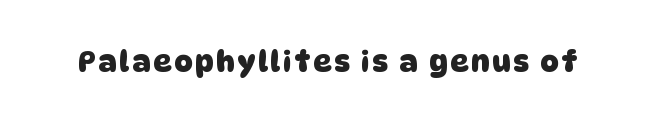
The rendering uses natural spacing where letterforms have individual widths. How heavy is the stroke? Heavy — this is a bold. The words here are not underlined. The glyphs in this specimen are sans serif.
